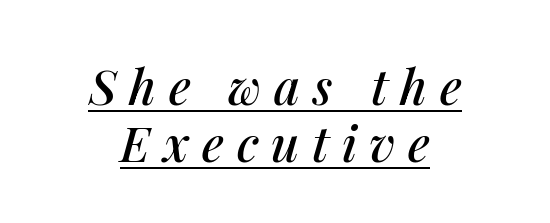
{"italic": "yes", "lean": "right", "slant_degrees": 14, "width": "normal", "stroke_contrast": "medium", "x_height": "medium", "monospaced": "no", "underline": "yes", "align": "center", "line_spacing_ratio": 1.17, "letter_spacing": "wide", "letter_spacing_em": 0.26, "glyph_px": 49}
